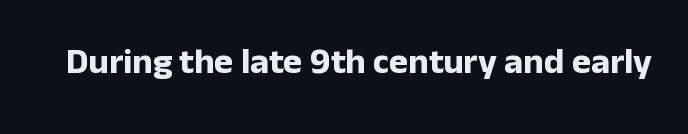
The image shows 36 px bold sans-serif type, upright; set normal letter spacing, not underlined; low stroke contrast and a medium x-height.
